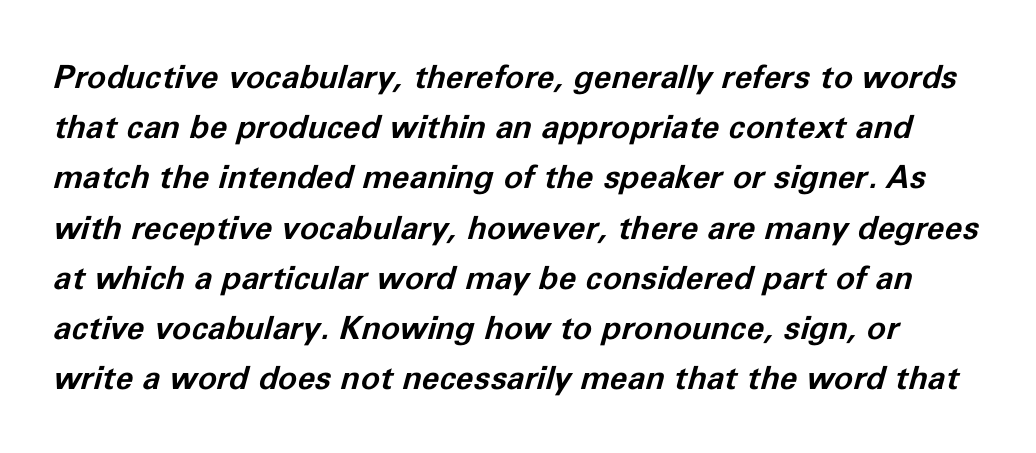
{"italic": "yes", "lean": "right", "slant_degrees": 11, "bold": "yes", "weight": "bold", "width": "normal", "stroke_contrast": "low", "x_height": "medium", "monospaced": "no", "underline": "no", "line_spacing": "normal", "line_spacing_ratio": 1.57, "letter_spacing": "normal", "letter_spacing_em": 0.0, "glyph_px": 32}
